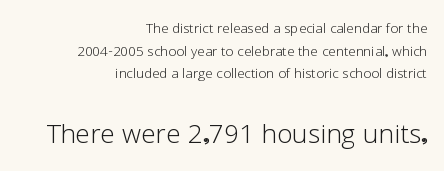
Q: Is the text bold? A: No.
Q: Is the text italic (slanted)? A: No, it is upright.
Q: Is the typeface a serif or a sans-serif typeface? A: Sans-serif.
Q: Is the text underlined? A: No.
Q: How is the paragraph aligned? A: Right-aligned.
Q: Is the spacing between letters normal or unusually wide? A: Normal.
Q: Is the spacing between lines tight, normal or loose? A: Normal.
Q: Which block of text is set in a larger size, the first (top) or the second (bottom)? A: The second (bottom) one.
Q: Width (condensed, normal, or wide)? A: Normal.
Q: Stroke contrast? A: Low.
Q: x-height? A: Medium.
Q: Monospaced? A: No.
